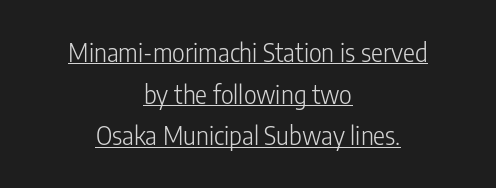
The image shows 25 px text type, upright; set centered, normal line spacing (1.67x), normal letter spacing, underlined.
